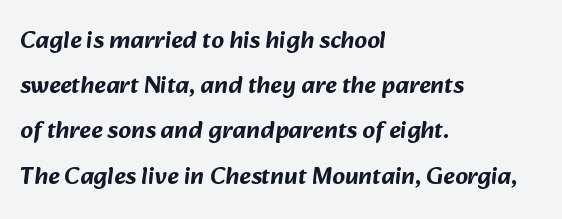
The image shows 25 px text type; set left-aligned, line spacing 1.81x, normal letter spacing, not underlined.
